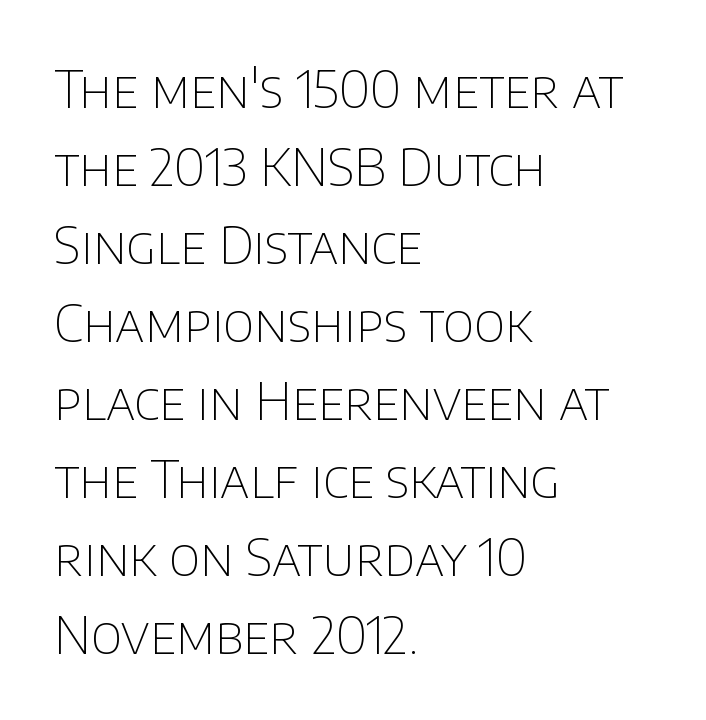
Q: Is the text bold? A: No.
Q: Is the text italic (slanted)? A: No, it is upright.
Q: Is the typeface a serif or a sans-serif typeface? A: Sans-serif.
Q: Is the text underlined? A: No.
Q: How is the paragraph aligned? A: Left-aligned.
Q: Is the spacing between letters normal or unusually wide? A: Normal.
Q: Is the spacing between lines tight, normal or loose? A: Normal.
Q: Width (condensed, normal, or wide)? A: Normal.
Q: Stroke contrast? A: Low.
Q: x-height? A: Large.
Q: Monospaced? A: No.
